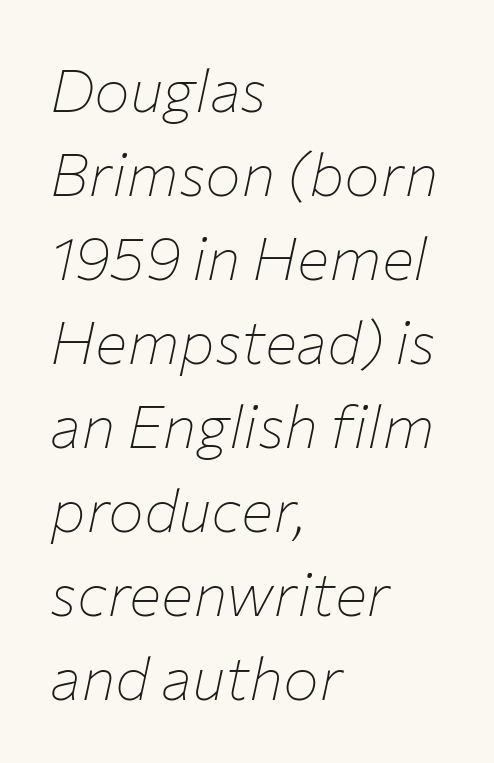
{"italic": "yes", "lean": "right", "slant_degrees": 12, "bold": "no", "weight": "thin", "width": "normal", "stroke_contrast": "low", "x_height": "medium", "monospaced": "no", "underline": "no", "align": "left", "line_spacing": "normal", "line_spacing_ratio": 1.4, "letter_spacing": "normal", "letter_spacing_em": 0.0, "glyph_px": 60}
